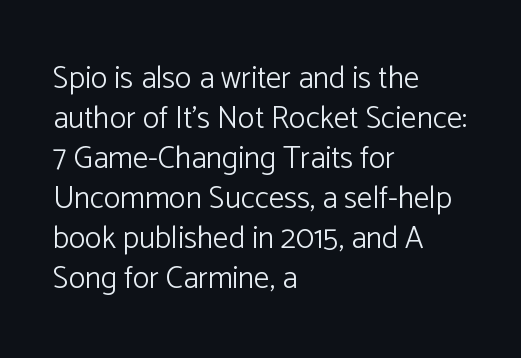
Grotesque or geometric, the face here clearly has no serifs. If you drew a ruler down the left edge, every line would touch it. This sample has the flowing, uneven cadence of proportional lettering. The area under the type is left untouched.
